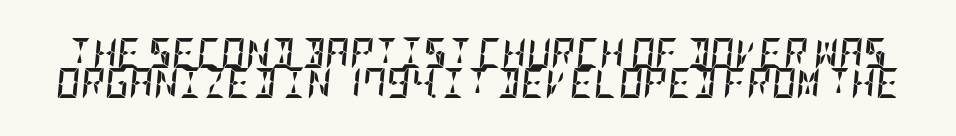
Q: Is the text bold? A: Yes.
Q: Is the text italic (slanted)? A: Yes, it leans right by about 5 degrees.
Q: Is the text underlined? A: No.
Q: Is the spacing between letters normal or unusually wide? A: Normal.
Q: Is the spacing between lines tight, normal or loose? A: Tight.
Q: Width (condensed, normal, or wide)? A: Condensed.
Q: Stroke contrast? A: Low.
Q: x-height? A: Large.
